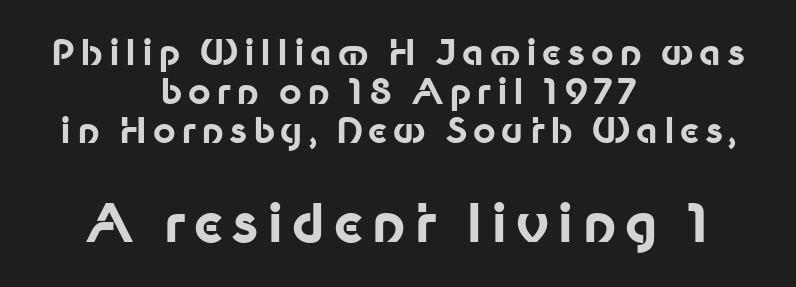
Q: Is the text bold? A: Yes.
Q: Is the text italic (slanted)? A: No, it is upright.
Q: Is the typeface a serif or a sans-serif typeface? A: Sans-serif.
Q: Is the text underlined? A: No.
Q: How is the paragraph aligned? A: Centered.
Q: Is the spacing between lines tight, normal or loose? A: Tight.
Q: Which block of text is set in a larger size, the first (top) or the second (bottom)? A: The second (bottom) one.
Q: Width (condensed, normal, or wide)? A: Normal.
Q: Stroke contrast? A: Low.
Q: x-height? A: Medium.
Q: Monospaced? A: No.
